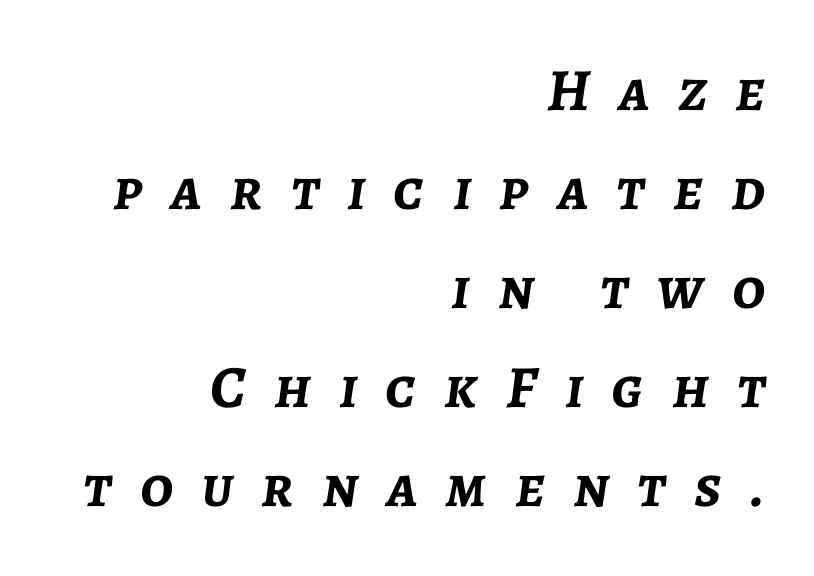
Q: Is the text bold? A: Yes.
Q: Is the text italic (slanted)? A: Yes, it leans right by about 7 degrees.
Q: Is the text underlined? A: No.
Q: How is the paragraph aligned? A: Right-aligned.
Q: Is the spacing between letters normal or unusually wide? A: Unusually wide.
Q: Is the spacing between lines tight, normal or loose? A: Normal.
Q: Width (condensed, normal, or wide)? A: Normal.
Q: Stroke contrast? A: Low.
Q: x-height? A: Medium.
Q: Monospaced? A: No.
